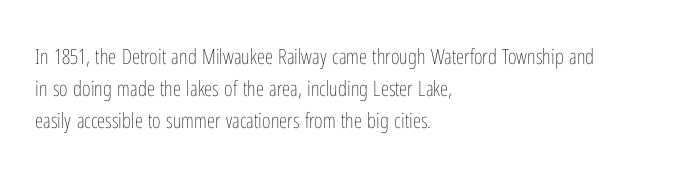
{"italic": "no", "bold": "no", "underline": "no", "align": "left", "line_spacing": "normal", "line_spacing_ratio": 1.52, "letter_spacing": "normal", "letter_spacing_em": 0.0, "glyph_px": 21}
